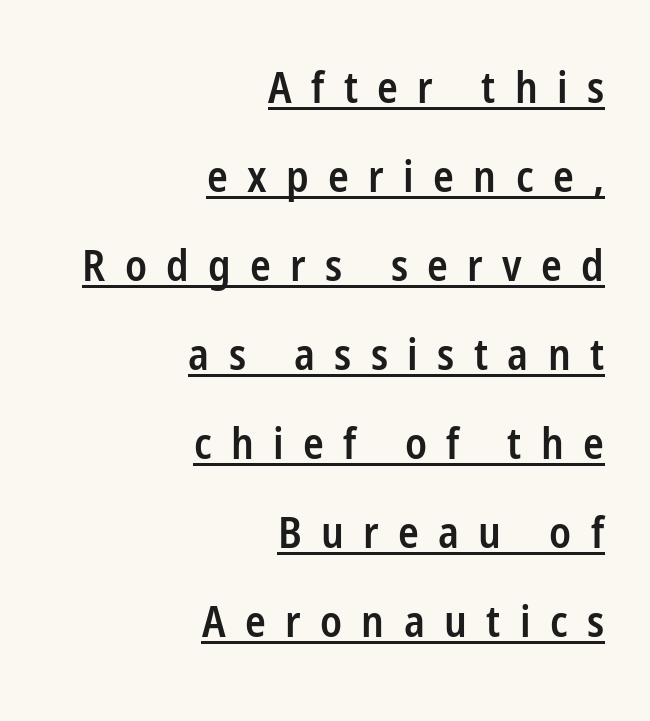
The image shows 43 px semibold, condensed sans-serif type, upright; set right-aligned, loose line spacing (2.07x), unusually wide letter spacing (+0.45 em), underlined; low stroke contrast and a medium x-height.
